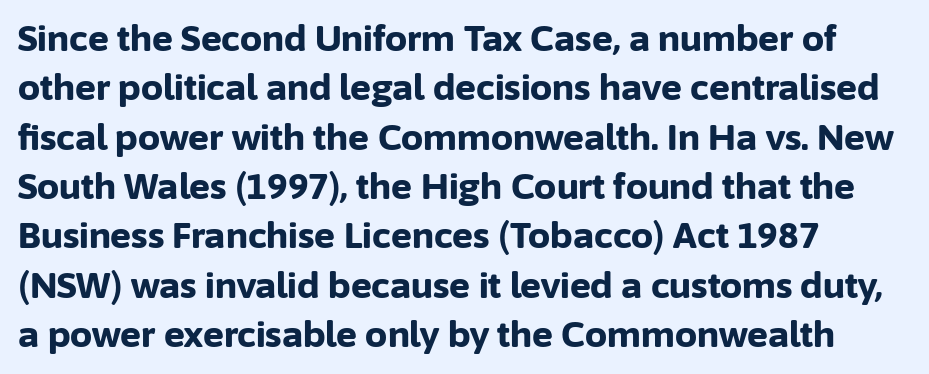
Q: Is the text bold? A: Yes.
Q: Is the text italic (slanted)? A: No, it is upright.
Q: Is the typeface a serif or a sans-serif typeface? A: Sans-serif.
Q: Is the text underlined? A: No.
Q: How is the paragraph aligned? A: Left-aligned.
Q: Is the spacing between letters normal or unusually wide? A: Normal.
Q: Is the spacing between lines tight, normal or loose? A: Normal.
Q: Width (condensed, normal, or wide)? A: Normal.
Q: Stroke contrast? A: Low.
Q: x-height? A: Medium.
Q: Monospaced? A: No.
